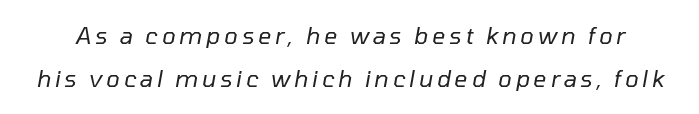
Q: Is the text bold? A: No.
Q: Is the text italic (slanted)? A: Yes, it leans right by about 10 degrees.
Q: Is the text underlined? A: No.
